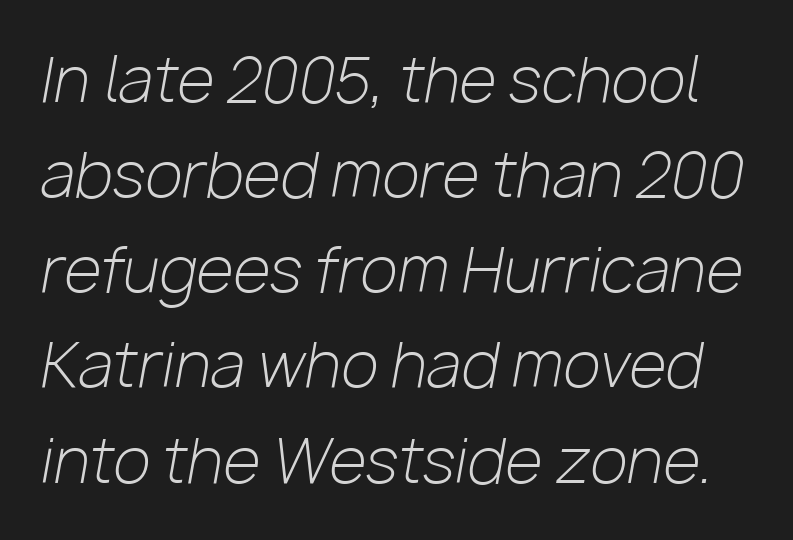
The image shows 61 px light type, italic (leaning right); set normal line spacing (1.56x), normal letter spacing, not underlined; low stroke contrast and a medium x-height.
